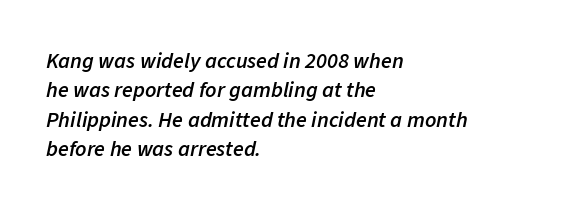
{"italic": "yes", "lean": "right", "slant_degrees": 11, "bold": "semi", "underline": "no", "align": "left", "line_spacing": "normal", "line_spacing_ratio": 1.33, "letter_spacing": "normal", "letter_spacing_em": 0.0, "glyph_px": 22}
